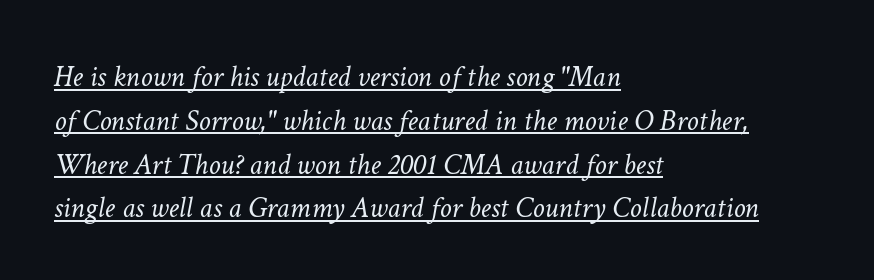
The strokes carry an ordinary text weight at most. Short and long lines alike share a common starting point at left. Beneath each row of characters lies a ruled line. Summary of vertical rhythm: regular, with standard interline spacing. Looks like regular typesetting: each glyph gets only the width it needs. Here the glyphs are tracked normally, forming tight word shapes.
